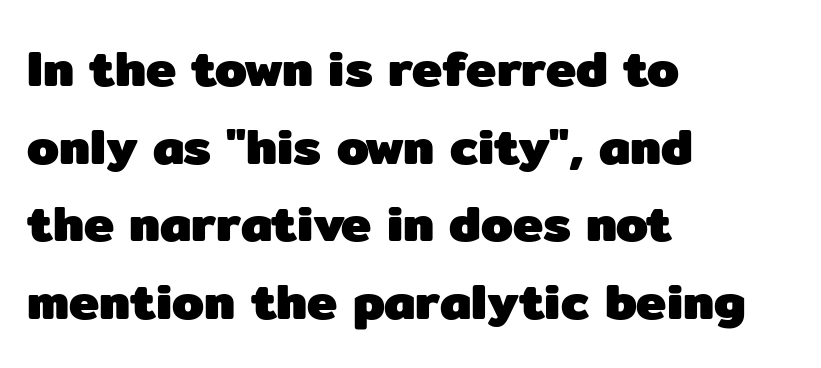
The image shows 51 px heavy sans-serif type, upright; set left-aligned, normal line spacing (1.52x), normal letter spacing, not underlined; low stroke contrast and a medium x-height.
